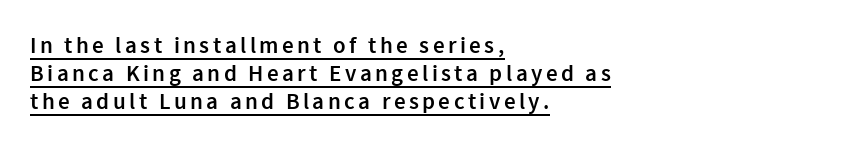
A classic flush-left, rag-right setting is used for this passage. This is the in-between weight designers call semibold or demi. This sample uses an upright cut, with every glyph sitting square on the baseline. Glance below the letters and you will spot a drawn line.
